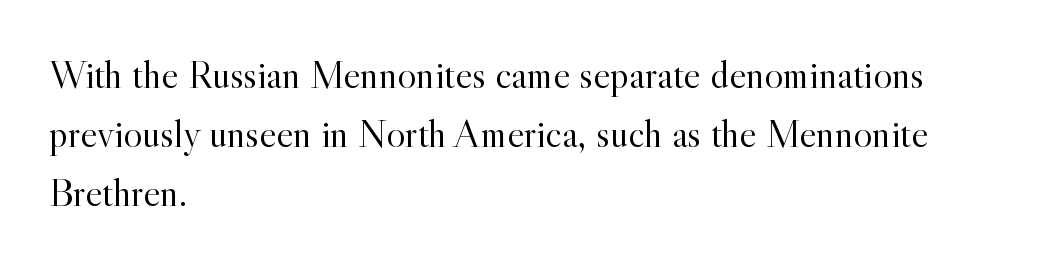
A typesetter would mark this as roman, not italic. The area under the type is left untouched. Characters follow at the spacing the type designer built in. No chunkiness to these letters — they're not bold. In CSS terms this would be text-align: left.
